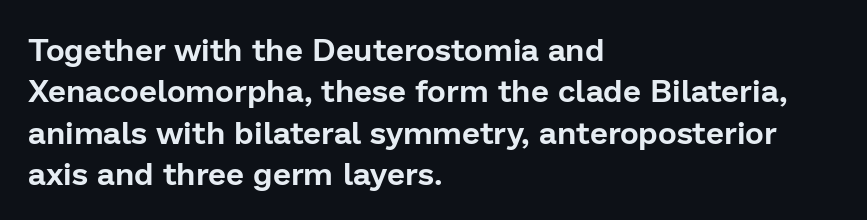
{"serif": "no", "italic": "no", "width": "normal", "stroke_contrast": "low", "x_height": "medium", "monospaced": "no", "underline": "no", "align": "left", "line_spacing": "normal", "line_spacing_ratio": 1.29, "letter_spacing": "normal", "letter_spacing_em": 0.0, "glyph_px": 32}
